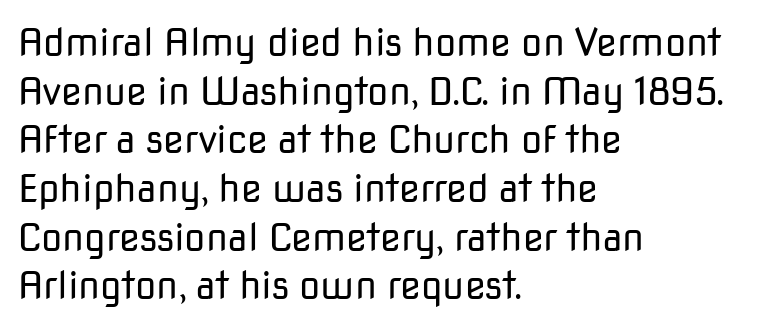
{"serif": "no", "italic": "no", "bold": "no", "weight": "regular", "width": "normal", "stroke_contrast": "low", "x_height": "medium", "monospaced": "no", "underline": "no", "align": "left", "line_spacing": "normal", "line_spacing_ratio": 1.28, "letter_spacing": "normal", "letter_spacing_em": 0.0, "glyph_px": 38}
